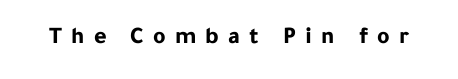
The image shows 24 px bold type, upright; set unusually wide letter spacing (+0.38 em), not underlined.
